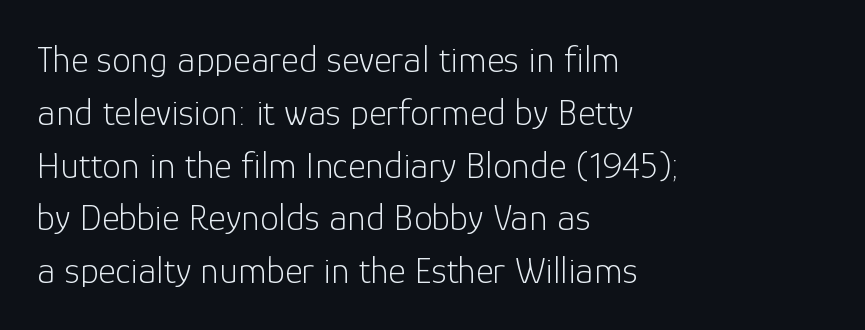
Q: Is the text bold? A: No.
Q: Is the text italic (slanted)? A: No, it is upright.
Q: Is the typeface a serif or a sans-serif typeface? A: Sans-serif.
Q: Is the text underlined? A: No.
Q: How is the paragraph aligned? A: Left-aligned.
Q: Is the spacing between letters normal or unusually wide? A: Normal.
Q: Is the spacing between lines tight, normal or loose? A: Normal.
Q: Width (condensed, normal, or wide)? A: Normal.
Q: Stroke contrast? A: Low.
Q: x-height? A: Medium.
Q: Monospaced? A: No.
